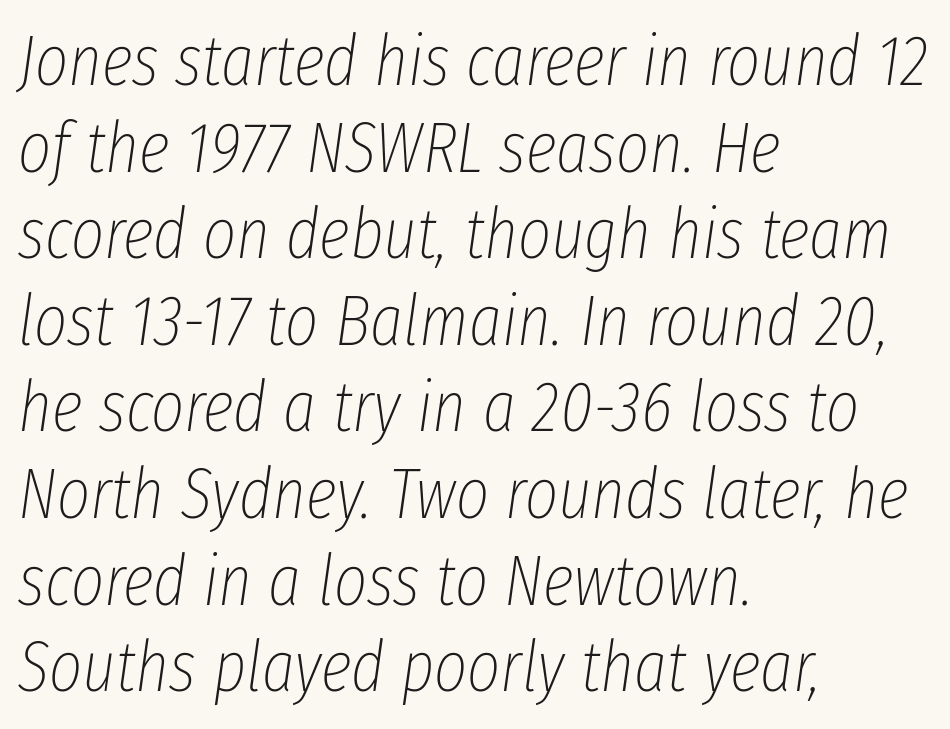
The image shows 71 px thin, condensed type, italic (leaning right); set left-aligned, line spacing 1.22x, normal letter spacing, not underlined; low stroke contrast and a medium x-height.
